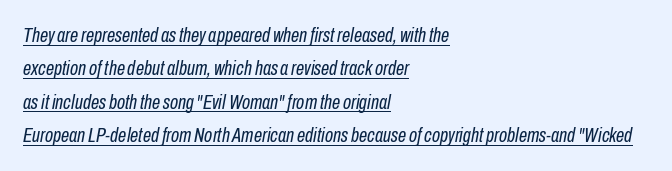
{"italic": "yes", "lean": "right", "slant_degrees": 10, "bold": "no", "underline": "yes", "align": "left", "line_spacing": "normal", "line_spacing_ratio": 1.59, "letter_spacing": "normal", "letter_spacing_em": 0.0, "glyph_px": 21}
